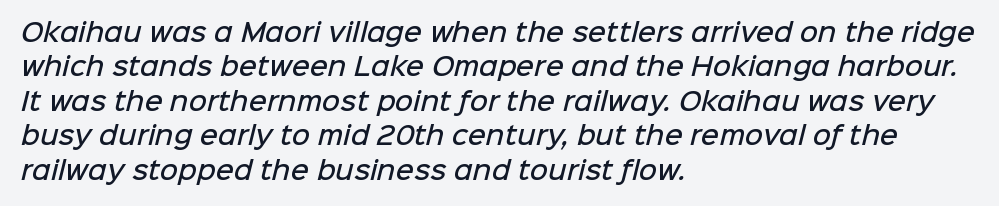
Caption: semibold face, moderately heavy strokes. Notice how the passage keeps a crisp vertical edge on the left only. The strip under each line holds only bare page. The vertical gap from one line to the next is medium.
